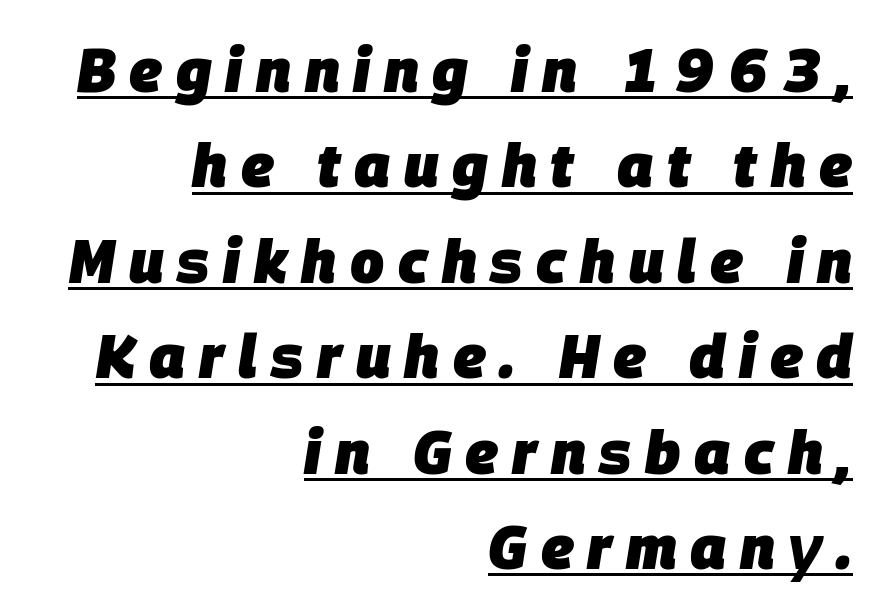
Q: Is the text bold? A: Yes.
Q: Is the text italic (slanted)? A: Yes, it leans right by about 9 degrees.
Q: Is the text underlined? A: Yes.
Q: How is the paragraph aligned? A: Right-aligned.
Q: Is the spacing between letters normal or unusually wide? A: Unusually wide.
Q: Is the spacing between lines tight, normal or loose? A: Normal.
Q: Width (condensed, normal, or wide)? A: Normal.
Q: Stroke contrast? A: Low.
Q: x-height? A: Large.
Q: Monospaced? A: No.
